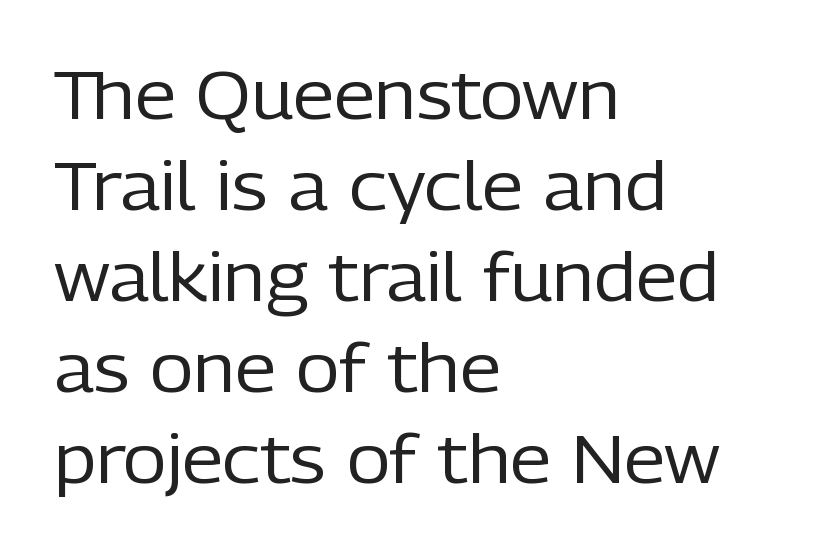
{"serif": "no", "italic": "no", "bold": "no", "weight": "regular", "width": "normal", "stroke_contrast": "low", "x_height": "medium", "monospaced": "no", "underline": "no", "align": "left", "line_spacing": "normal", "line_spacing_ratio": 1.36, "letter_spacing": "normal", "letter_spacing_em": 0.0, "glyph_px": 67}
